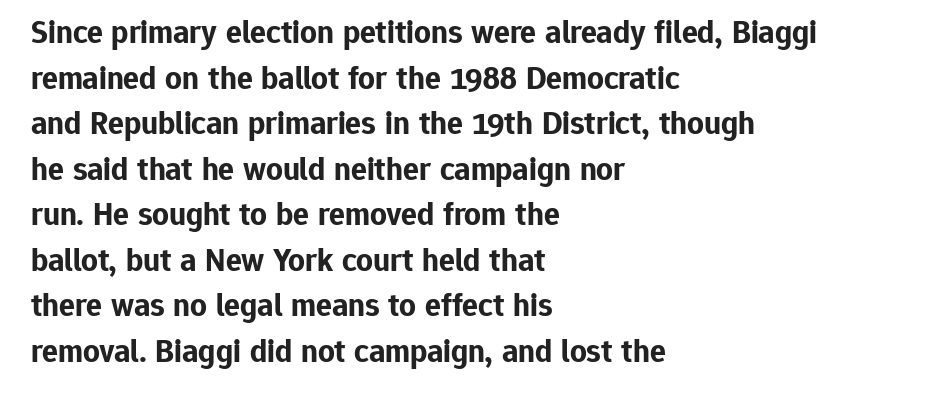
Q: Is the text bold? A: Yes.
Q: Is the text italic (slanted)? A: No, it is upright.
Q: Is the typeface a serif or a sans-serif typeface? A: Sans-serif.
Q: Is the text underlined? A: No.
Q: How is the paragraph aligned? A: Left-aligned.
Q: Is the spacing between letters normal or unusually wide? A: Normal.
Q: Is the spacing between lines tight, normal or loose? A: Normal.
Q: Width (condensed, normal, or wide)? A: Normal.
Q: Stroke contrast? A: Low.
Q: x-height? A: Medium.
Q: Monospaced? A: No.
